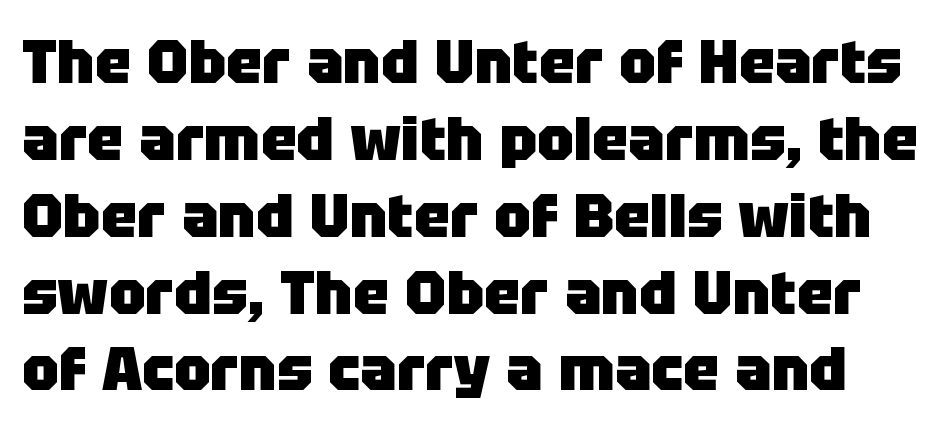
The image shows 61 px heavy sans-serif type, upright; set normal line spacing (1.26x), normal letter spacing, not underlined; low stroke contrast and a large x-height.
